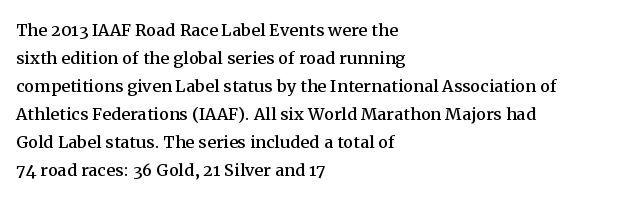
Q: Is the text italic (slanted)? A: No, it is upright.
Q: Is the text underlined? A: No.
Q: How is the paragraph aligned? A: Left-aligned.
Q: Is the spacing between letters normal or unusually wide? A: Normal.
Q: Is the spacing between lines tight, normal or loose? A: Normal.
